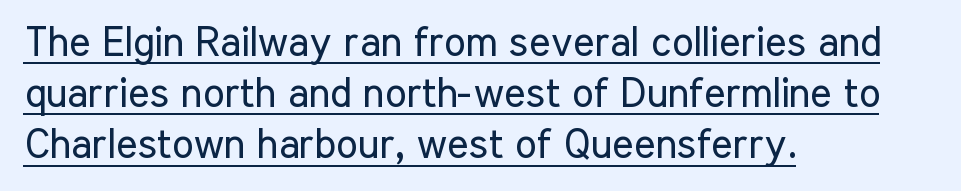
{"serif": "no", "italic": "no", "bold": "no", "weight": "regular", "width": "condensed", "stroke_contrast": "low", "x_height": "medium", "monospaced": "no", "underline": "yes", "align": "left", "line_spacing": "normal", "line_spacing_ratio": 1.25, "letter_spacing": "normal", "letter_spacing_em": 0.0, "glyph_px": 41}
